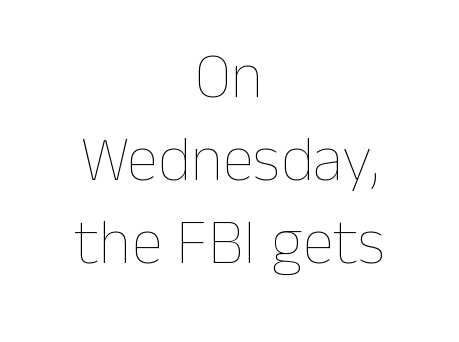
{"italic": "no", "bold": "no", "weight": "thin", "width": "normal", "stroke_contrast": "low", "x_height": "medium", "monospaced": "no", "underline": "no", "align": "center", "line_spacing": "normal", "line_spacing_ratio": 1.3, "letter_spacing": "normal", "letter_spacing_em": 0.0, "glyph_px": 64}
